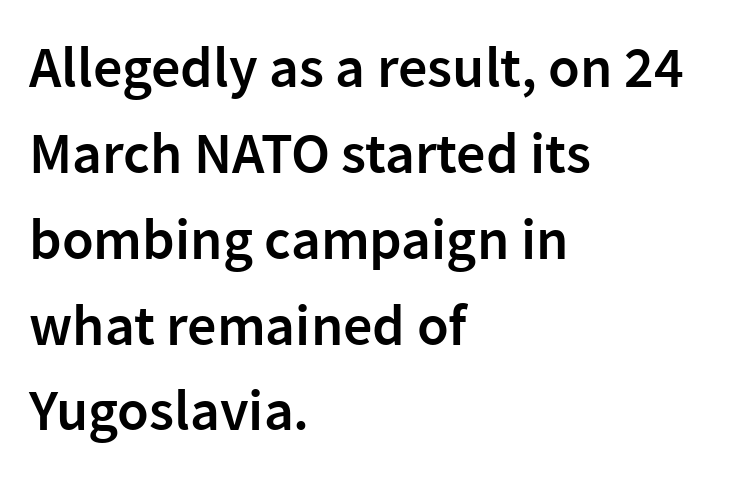
{"serif": "no", "italic": "no", "bold": "semi", "weight": "semibold", "width": "normal", "stroke_contrast": "low", "x_height": "medium", "monospaced": "no", "underline": "no", "align": "left", "line_spacing": "normal", "line_spacing_ratio": 1.48, "letter_spacing": "normal", "letter_spacing_em": 0.0, "glyph_px": 58}
